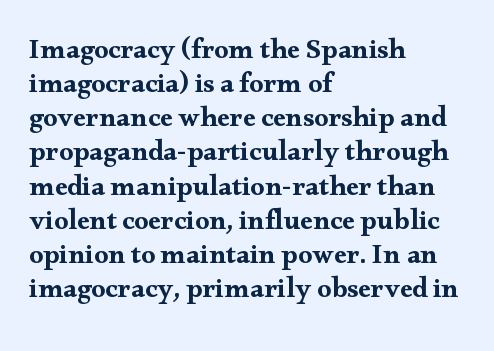
Q: Is the text italic (slanted)? A: No, it is upright.
Q: Is the typeface a serif or a sans-serif typeface? A: Serif.
Q: Is the text underlined? A: No.
Q: How is the paragraph aligned? A: Left-aligned.
Q: Is the spacing between letters normal or unusually wide? A: Normal.
Q: Width (condensed, normal, or wide)? A: Wide.
Q: Stroke contrast? A: Medium.
Q: x-height? A: Small.
Q: Monospaced? A: No.
